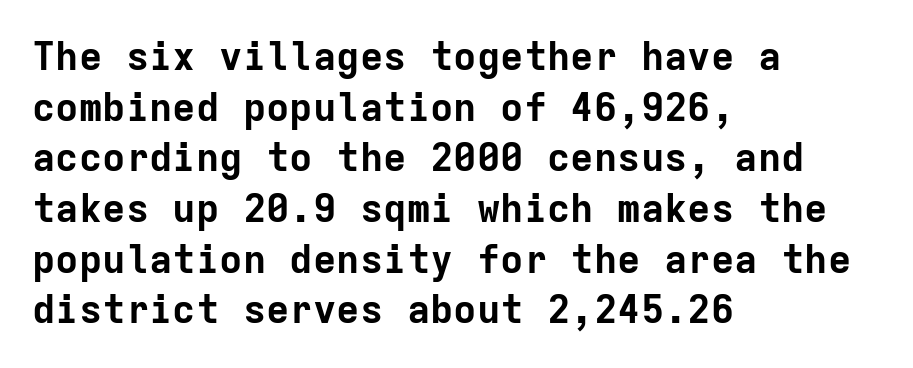
The image shows 39 px bold sans-serif type, upright, monospaced; set left-aligned, normal line spacing (1.3x), normal letter spacing, not underlined; low stroke contrast and a medium x-height.
